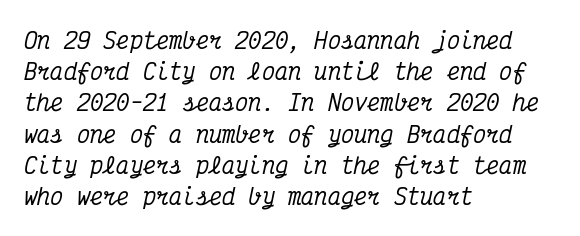
Left-aligned paragraph, ragged on the right. Nobody touched the tracking dial on this one. Each new line begins a customary step beneath the previous one. The passage shown leans; its letterforms are oblique. Descender tails drop into unmarked territory.
